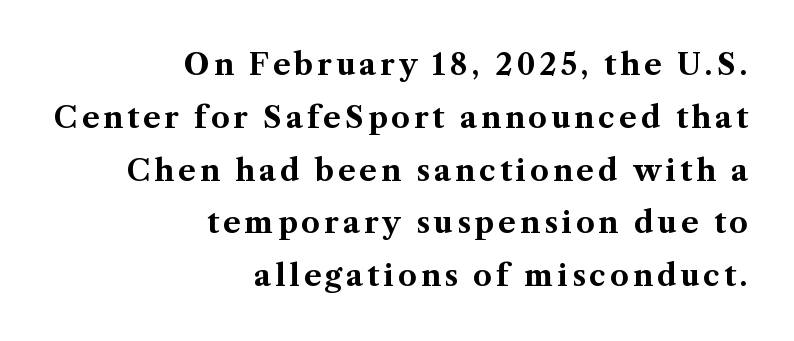
{"serif": "yes", "italic": "no", "bold": "yes", "weight": "bold", "width": "normal", "stroke_contrast": "medium", "x_height": "medium", "monospaced": "no", "underline": "no", "align": "right", "line_spacing_ratio": 1.82, "glyph_px": 29}
